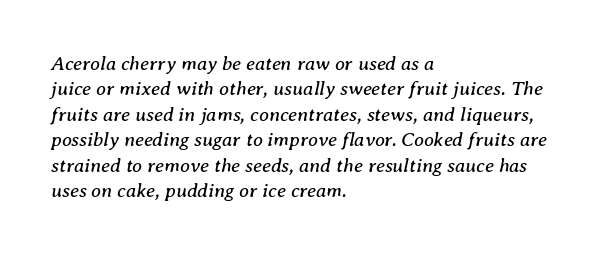
Q: Is the text bold? A: No.
Q: Is the text italic (slanted)? A: Yes, it leans right by about 8 degrees.
Q: Is the text underlined? A: No.
Q: How is the paragraph aligned? A: Left-aligned.
Q: Is the spacing between letters normal or unusually wide? A: Normal.
Q: Is the spacing between lines tight, normal or loose? A: Normal.
